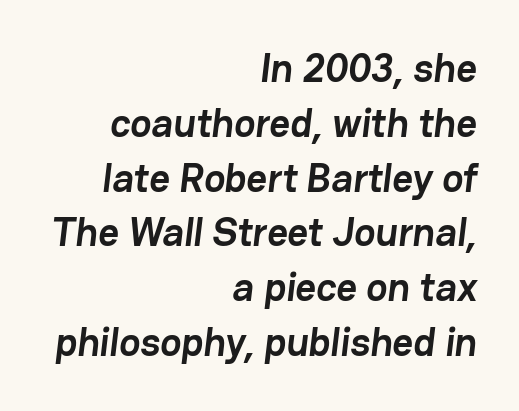
The image shows 40 px semibold sans-serif type; set right-aligned, normal line spacing (1.37x), normal letter spacing, not underlined; low stroke contrast and a medium x-height.
